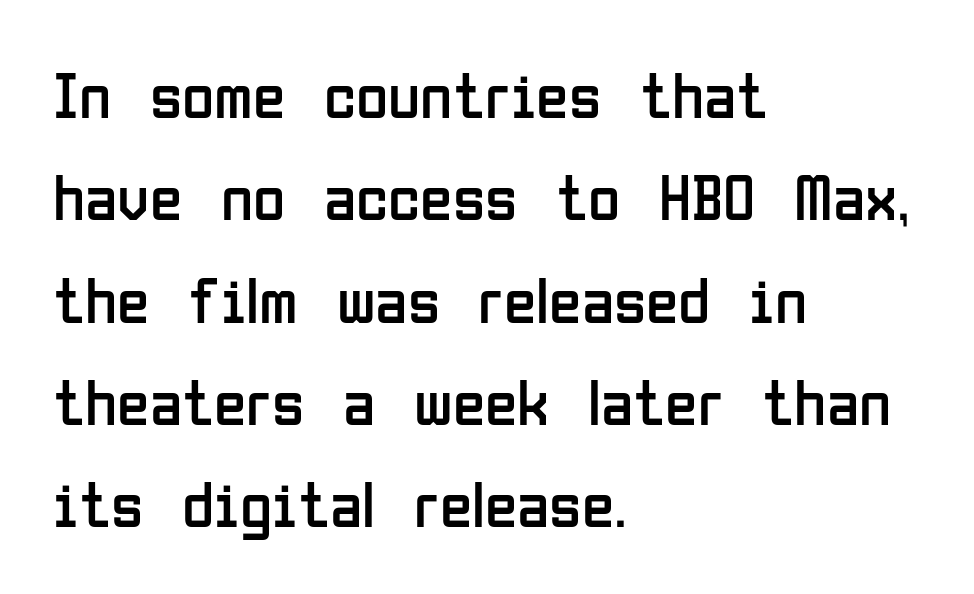
The image shows 66 px regular-weight, condensed sans-serif type, upright; set left-aligned, normal line spacing (1.55x), normal letter spacing, not underlined; low stroke contrast and a medium x-height.
